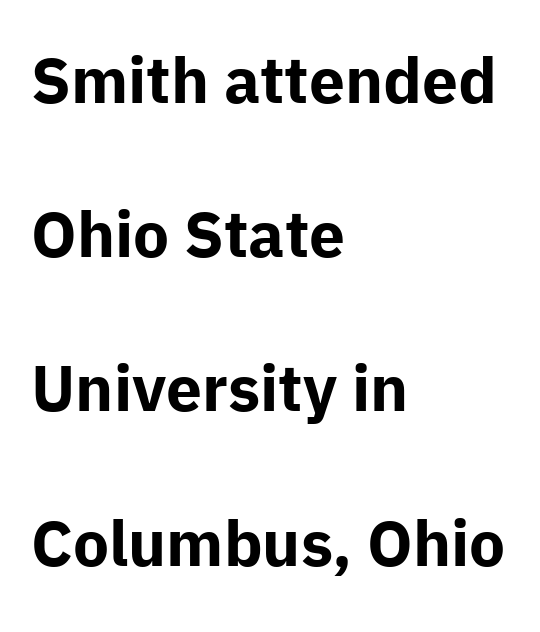
You could fit nearly another row in the gap between these rows. The font is running at its bold setting. If you drew a line through each stem, it would be perfectly vertical. The passage shown is typeset with a sans-serif family. Here the designer chose a conventional face with non-uniform glyph widths. The paragraph has a hard left edge and a soft right edge.
